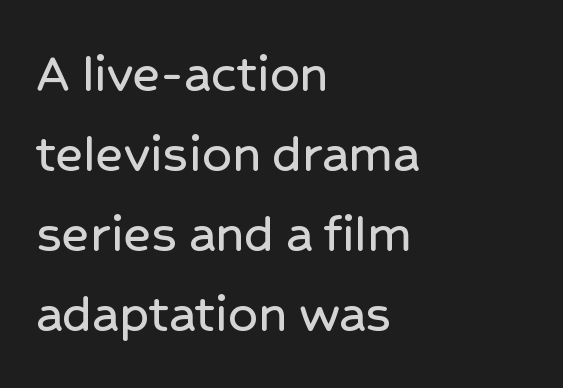
The image shows 58 px sans-serif type, upright; set left-aligned, normal line spacing (1.38x), normal letter spacing, not underlined; low stroke contrast and a medium x-height.
